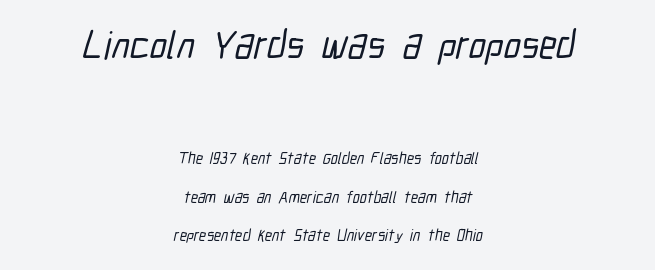
Q: Is the typeface a serif or a sans-serif typeface? A: Sans-serif.
Q: Is the text underlined? A: No.
Q: How is the paragraph aligned? A: Centered.
Q: Is the spacing between letters normal or unusually wide? A: Normal.
Q: Is the spacing between lines tight, normal or loose? A: Loose.
Q: Which block of text is set in a larger size, the first (top) or the second (bottom)? A: The first (top) one.
Q: Width (condensed, normal, or wide)? A: Condensed.
Q: Stroke contrast? A: Low.
Q: x-height? A: Medium.
Q: Monospaced? A: No.
